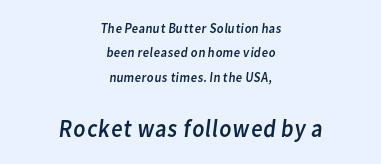
The baseline area is clear. Reading top to bottom, the characters get bigger at the block break. Nothing unusual about the tracking: characters are spaced as the font intends. Horizontally, the lines are justified to the midpoint only.
